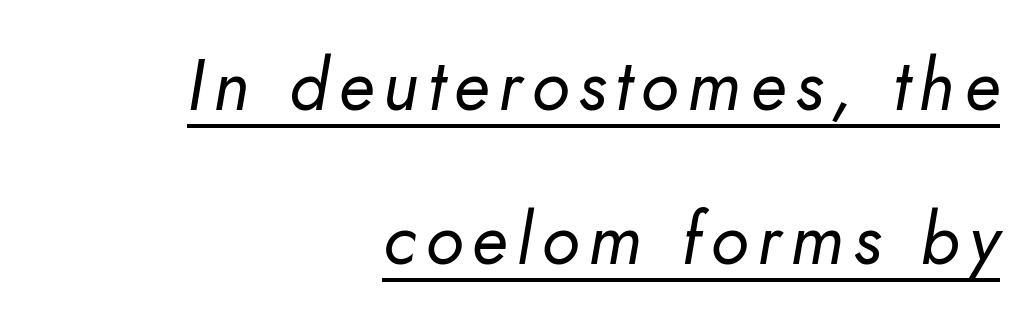
Q: Is the text bold? A: No.
Q: Is the text italic (slanted)? A: Yes, it leans right by about 10 degrees.
Q: Is the text underlined? A: Yes.
Q: How is the paragraph aligned? A: Right-aligned.
Q: Is the spacing between lines tight, normal or loose? A: Loose.
Q: Width (condensed, normal, or wide)? A: Normal.
Q: Stroke contrast? A: Low.
Q: x-height? A: Small.
Q: Monospaced? A: No.
